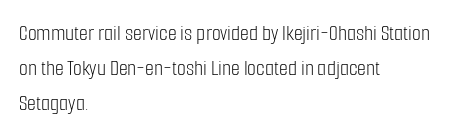
Q: Is the text bold? A: No.
Q: Is the text italic (slanted)? A: No, it is upright.
Q: Is the text underlined? A: No.
Q: How is the paragraph aligned? A: Left-aligned.
Q: Is the spacing between letters normal or unusually wide? A: Normal.
Q: Is the spacing between lines tight, normal or loose? A: Normal.
